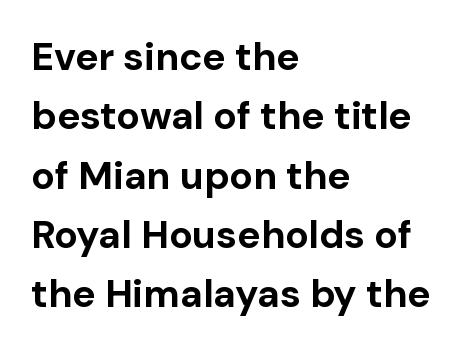
Type without underlining. Heft: maximum for text — a bold. Notice how descenders clear the ascenders below comfortably — that's standard leading. Compared with a centered layout, this one pins lines to the left instead.
